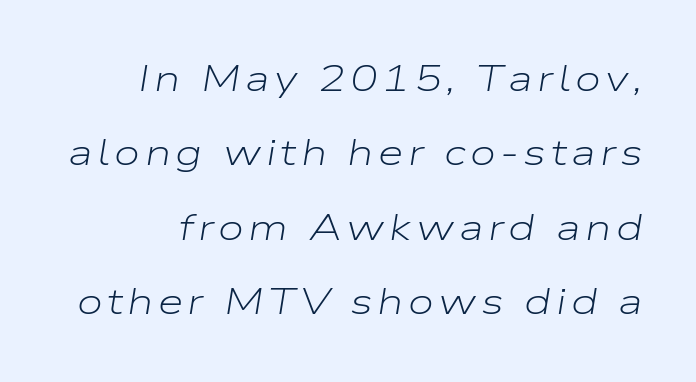
{"italic": "yes", "lean": "right", "slant_degrees": 9, "bold": "no", "weight": "light", "width": "wide", "stroke_contrast": "low", "x_height": "medium", "monospaced": "no", "underline": "no", "line_spacing": "loose", "line_spacing_ratio": 2.01, "glyph_px": 37}
